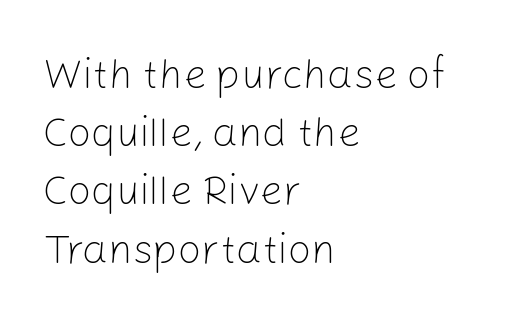
These glyphs show unthickened strokes, regular width or finer. Standard letterfit; no display-style spreading of the glyphs. Is there much room between lines? A standard amount, neither cramped nor airy. Line beginnings align vertically; line endings do not. The passage shown is not underscored anywhere.
